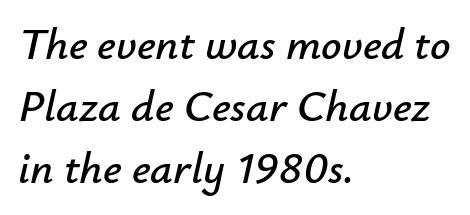
Q: Is the text italic (slanted)? A: Yes, it leans right by about 12 degrees.
Q: Is the text underlined? A: No.
Q: How is the paragraph aligned? A: Left-aligned.
Q: Is the spacing between letters normal or unusually wide? A: Normal.
Q: Is the spacing between lines tight, normal or loose? A: Normal.
Q: Width (condensed, normal, or wide)? A: Normal.
Q: Stroke contrast? A: Low.
Q: x-height? A: Small.
Q: Monospaced? A: No.
